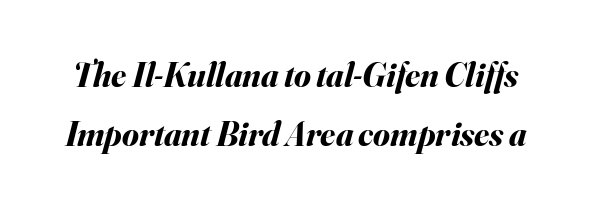
{"italic": "yes", "lean": "right", "slant_degrees": 16, "bold": "yes", "weight": "bold", "width": "normal", "stroke_contrast": "medium", "x_height": "small", "monospaced": "no", "underline": "no", "line_spacing_ratio": 1.74, "letter_spacing": "normal", "letter_spacing_em": 0.0, "glyph_px": 34}
